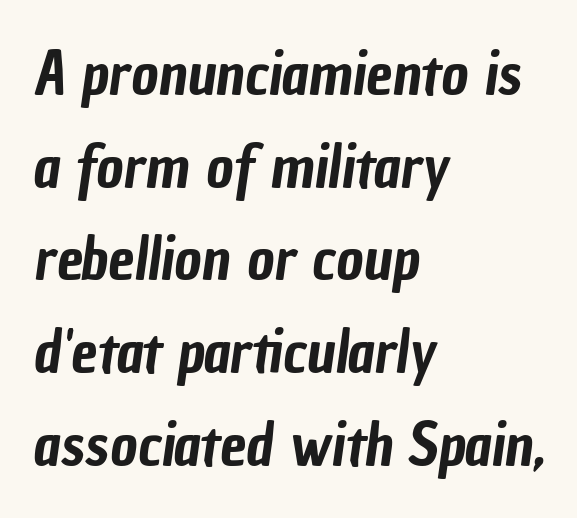
The image shows 59 px condensed sans-serif type; set left-aligned, normal line spacing (1.57x), normal letter spacing, not underlined; low stroke contrast and a medium x-height.
